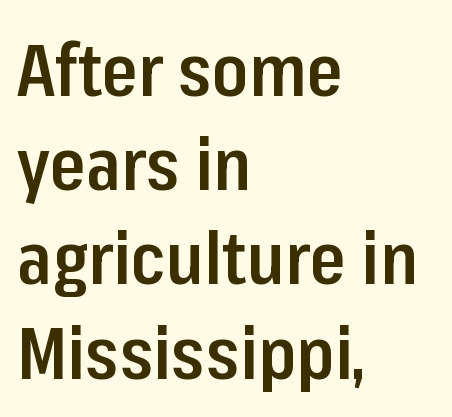
{"serif": "no", "italic": "no", "bold": "semi", "weight": "semibold", "width": "condensed", "stroke_contrast": "low", "x_height": "medium", "monospaced": "no", "underline": "no", "align": "left", "line_spacing": "normal", "line_spacing_ratio": 1.29, "letter_spacing": "normal", "letter_spacing_em": 0.0, "glyph_px": 73}
